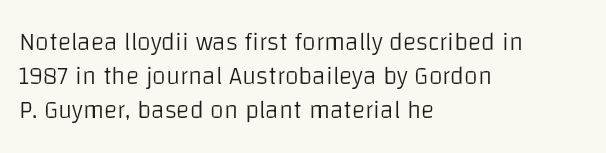
Q: Is the text bold? A: No.
Q: Is the text italic (slanted)? A: No, it is upright.
Q: Is the text underlined? A: No.
Q: How is the paragraph aligned? A: Left-aligned.
Q: Is the spacing between letters normal or unusually wide? A: Normal.
Q: Is the spacing between lines tight, normal or loose? A: Normal.
